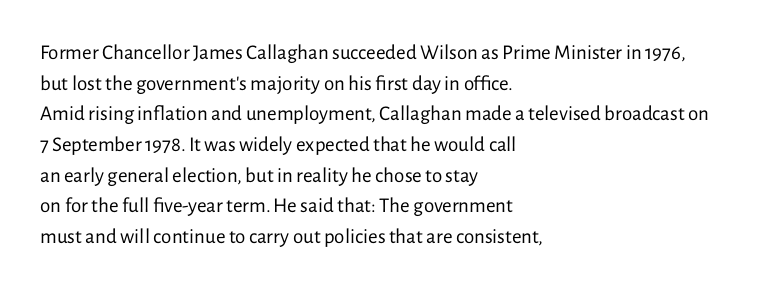
The image shows 21 px text type, upright; set left-aligned, normal line spacing (1.46x), normal letter spacing, not underlined.
